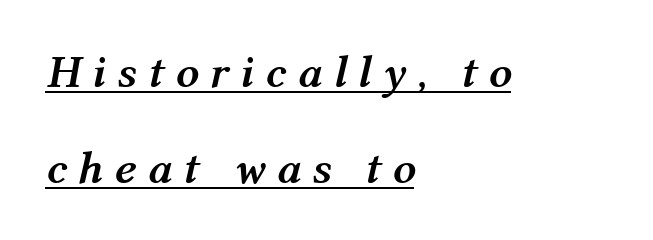
{"italic": "yes", "lean": "right", "slant_degrees": 12, "bold": "yes", "weight": "semibold", "width": "normal", "stroke_contrast": "medium", "x_height": "medium", "monospaced": "no", "underline": "yes", "align": "left", "line_spacing": "loose", "line_spacing_ratio": 2.08, "letter_spacing": "wide", "letter_spacing_em": 0.24, "glyph_px": 46}
